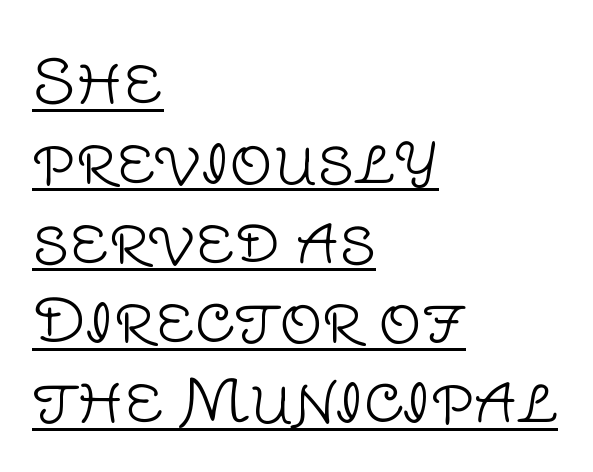
The image shows 60 px light sans-serif type; set left-aligned, normal line spacing (1.33x), normal letter spacing, underlined; low stroke contrast and a large x-height.
